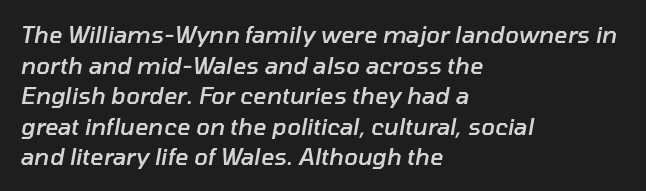
A fair bit of extra ink — the face is semibold, not bold. Typeset ragged right — the left edge is the straight one. The passage shown leans; its letterforms are oblique. The horizontal fit of the characters is conventional and even. Leading matches the norm, producing a regular column. The zone under the glyphs is completely vacant.
